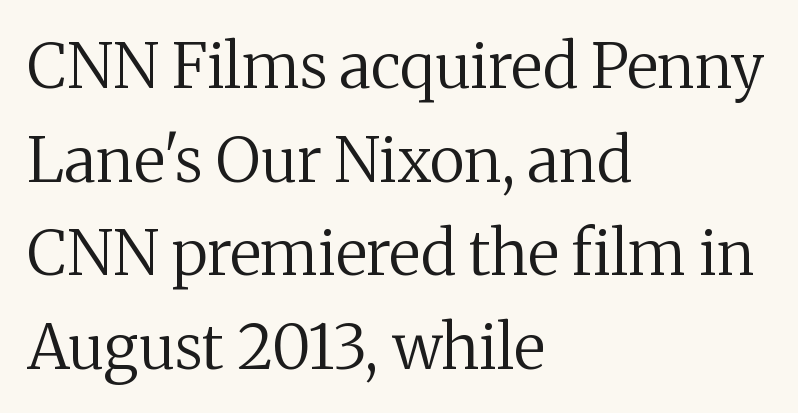
The image shows 62 px regular-weight serif type, upright; set left-aligned, normal line spacing (1.51x), normal letter spacing, not underlined; medium stroke contrast and a medium x-height.
